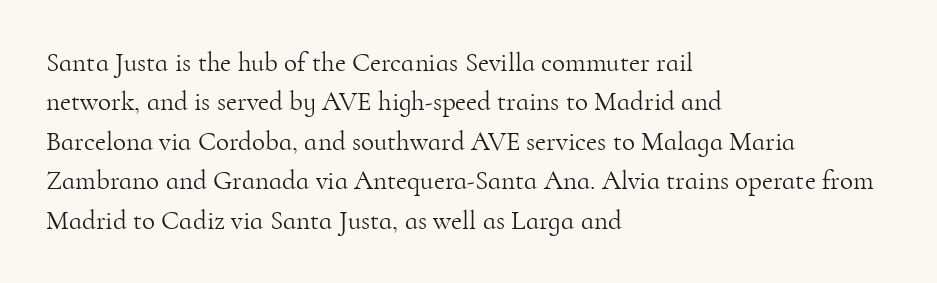
Q: Is the text bold? A: No.
Q: Is the text italic (slanted)? A: No, it is upright.
Q: Is the text underlined? A: No.
Q: How is the paragraph aligned? A: Left-aligned.
Q: Is the spacing between letters normal or unusually wide? A: Normal.
Q: Is the spacing between lines tight, normal or loose? A: Normal.
